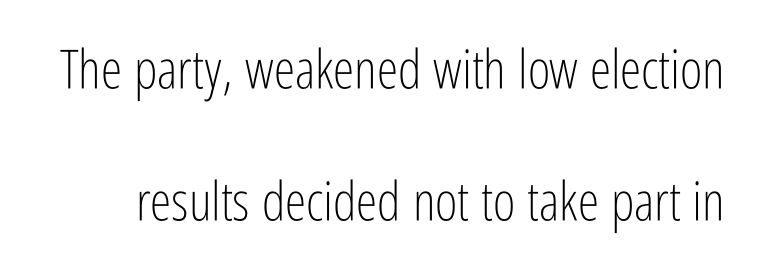
The image shows 54 px light, condensed sans-serif type, upright; set loose line spacing (2.44x), normal letter spacing, not underlined; low stroke contrast and a medium x-height.
